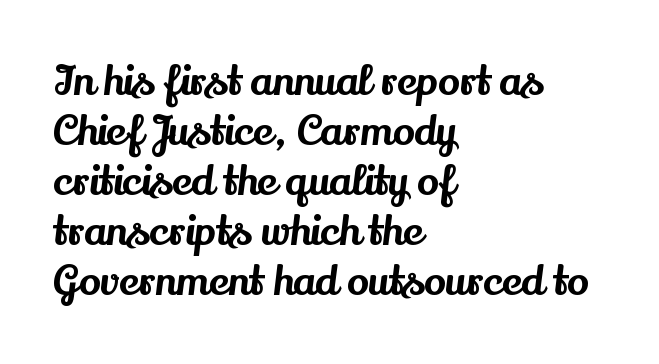
Varying glyph widths throughout — classic text-font behaviour. The font family rendered here belongs to the serif group. Between one letter and the next there's only the usual sliver of space.
